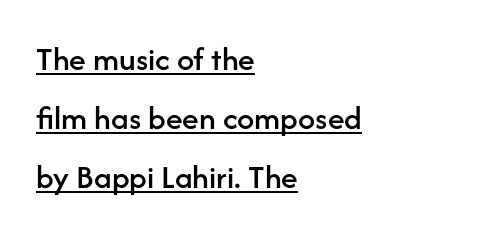
The lettering holds an erect, upright posture throughout. The lines are quadded left. These lines are rendered in a variable-pitch font. Compared with typical body copy, the letter spacing here is the same.
